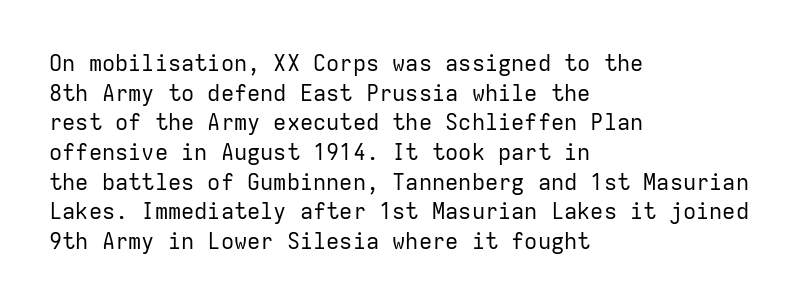
The image shows 22 px text type, upright; set left-aligned, normal line spacing (1.35x), normal letter spacing, not underlined.
